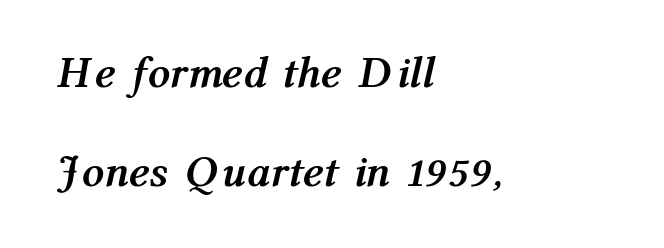
{"italic": "yes", "lean": "right", "slant_degrees": 12, "bold": "yes", "weight": "semibold", "width": "condensed", "stroke_contrast": "medium", "x_height": "medium", "monospaced": "no", "underline": "no", "align": "left", "line_spacing": "loose", "line_spacing_ratio": 2.24, "glyph_px": 44}
